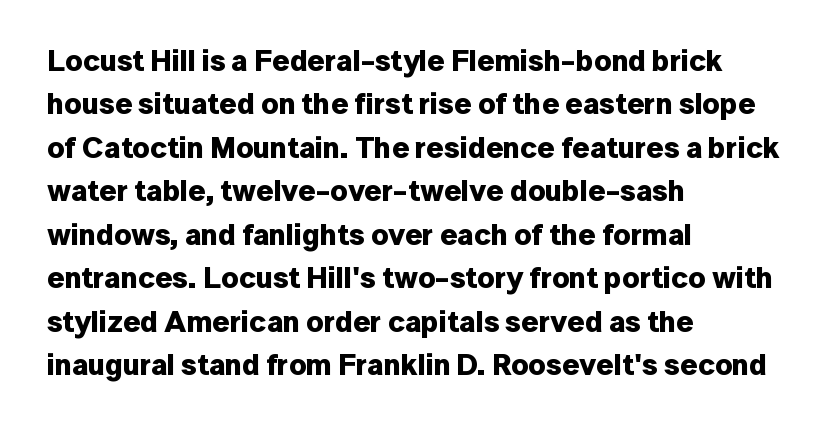
Q: Is the text bold? A: Yes.
Q: Is the text italic (slanted)? A: No, it is upright.
Q: Is the typeface a serif or a sans-serif typeface? A: Sans-serif.
Q: Is the text underlined? A: No.
Q: How is the paragraph aligned? A: Left-aligned.
Q: Is the spacing between letters normal or unusually wide? A: Normal.
Q: Is the spacing between lines tight, normal or loose? A: Normal.
Q: Width (condensed, normal, or wide)? A: Normal.
Q: Stroke contrast? A: Low.
Q: x-height? A: Medium.
Q: Monospaced? A: No.
